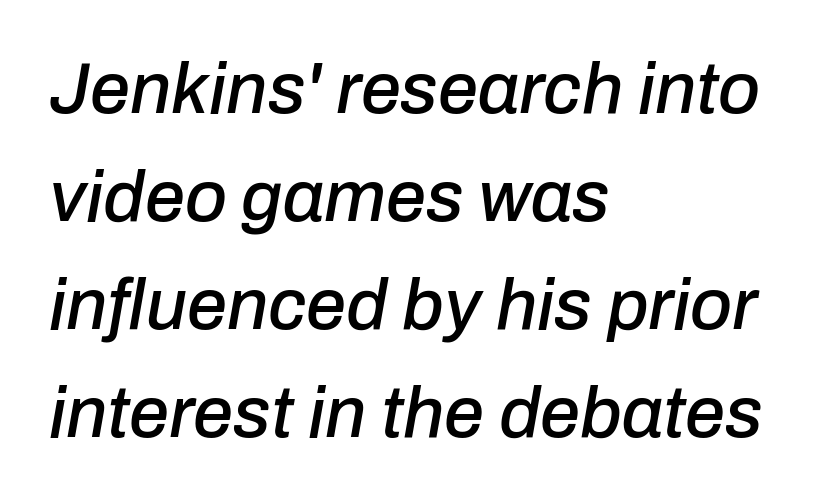
Leftover space on each line is placed entirely after the last word. This is oblique type, the kind used for emphasis or titles. These lines keep a tight, regular rhythm from letter to letter. The passage shown is typed in a proportional face where columns would drift. Leading matches the norm, producing a regular column. Only glyphs here, with clear space below each row.
